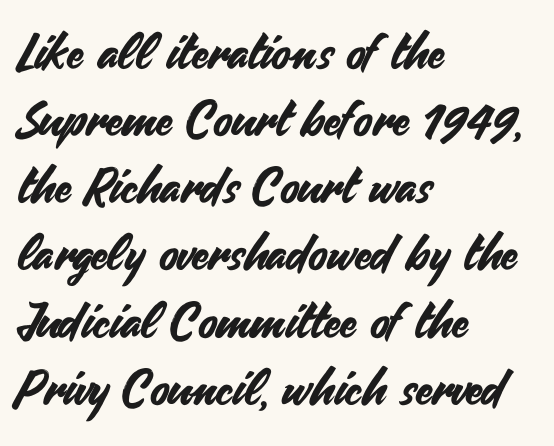
Q: Is the text italic (slanted)? A: Yes.
Q: Is the typeface a serif or a sans-serif typeface? A: Sans-serif.
Q: Is the text underlined? A: No.
Q: How is the paragraph aligned? A: Left-aligned.
Q: Is the spacing between letters normal or unusually wide? A: Normal.
Q: Is the spacing between lines tight, normal or loose? A: Normal.
Q: Width (condensed, normal, or wide)? A: Normal.
Q: Stroke contrast? A: Medium.
Q: x-height? A: Small.
Q: Monospaced? A: No.
